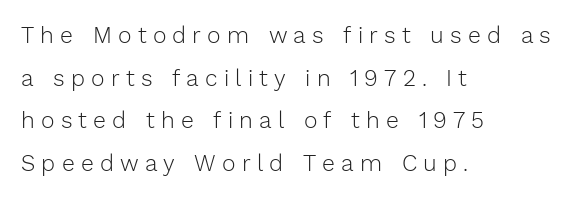
{"italic": "no", "bold": "no", "underline": "no", "align": "left", "line_spacing_ratio": 1.85, "letter_spacing": "wide", "letter_spacing_em": 0.27, "glyph_px": 23}
